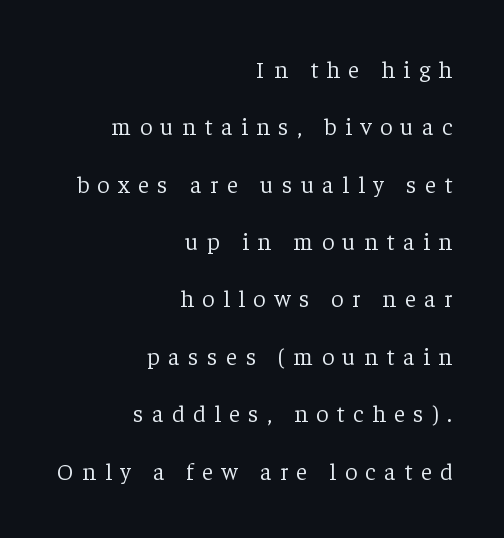
The image shows 24 px text type, upright; set right-aligned, loose line spacing (2.39x), unusually wide letter spacing (+0.36 em), not underlined.
